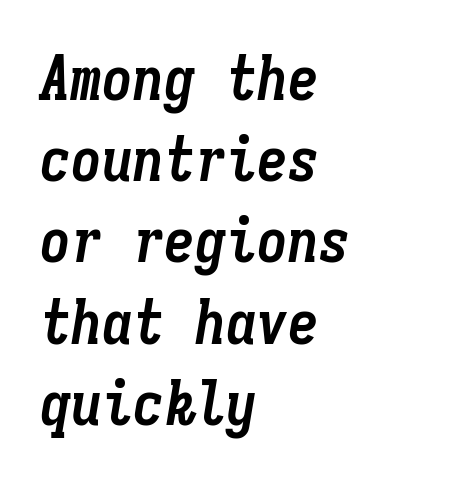
Emphasis-style slanted type is in use. Each row of text sits above clean, open space. In terms of weight, the rendering is a true, heavy bold. Reading down the block, your eye returns to a fixed left position each line.
